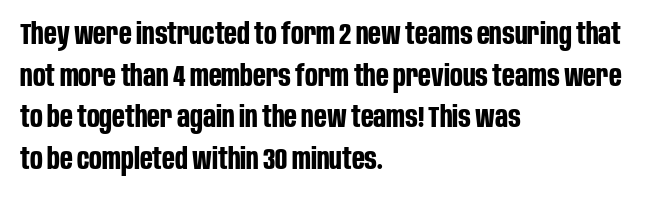
The image shows 30 px bold, condensed sans-serif type, upright; set left-aligned, normal line spacing (1.39x), normal letter spacing, not underlined; low stroke contrast and a large x-height.
